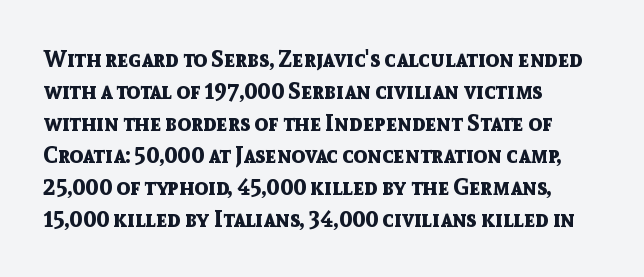
Q: Is the text bold? A: Yes.
Q: Is the text italic (slanted)? A: No, it is upright.
Q: Is the text underlined? A: No.
Q: How is the paragraph aligned? A: Left-aligned.
Q: Is the spacing between letters normal or unusually wide? A: Normal.
Q: Is the spacing between lines tight, normal or loose? A: Normal.
